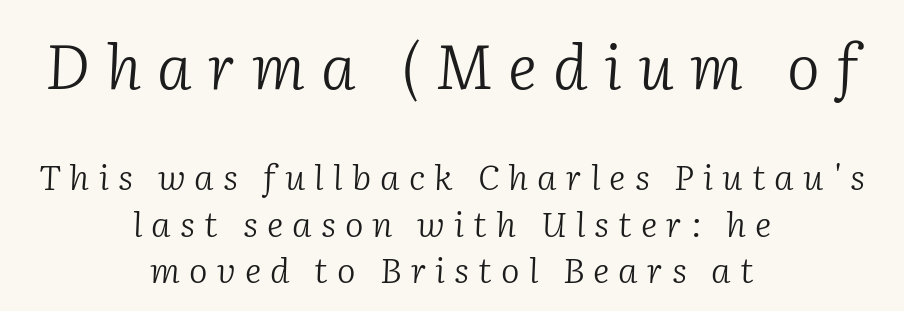
The image shows 62 px light serif type, italic (leaning right); set centered, normal line spacing (1.33x), unusually wide letter spacing (+0.26 em), not underlined; the first (top) block is 1.77x larger; low stroke contrast and a medium x-height.
